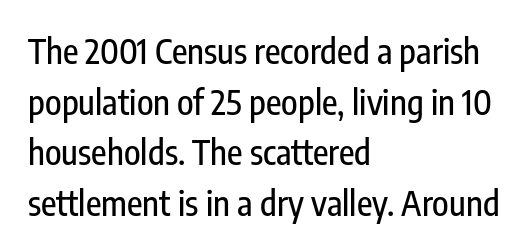
Note: no serifs on the glyphs. Posture: upright roman. This rendering features lettering with no underline. Note the varied advance widths — an 'i' is clearly narrower than an 'm'.
